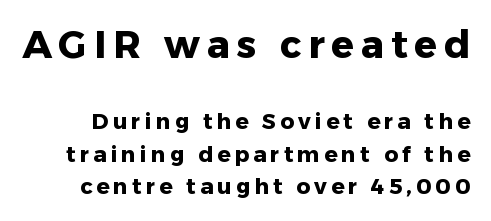
{"serif": "no", "italic": "no", "bold": "yes", "weight": "heavy", "width": "normal", "stroke_contrast": "low", "x_height": "medium", "monospaced": "no", "underline": "no", "line_spacing": "normal", "line_spacing_ratio": 1.47, "larger_block": "first", "size_ratio": 1.73, "glyph_px": 38}
